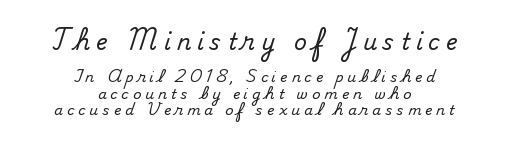
{"underline": "no", "align": "center", "line_spacing_ratio": 1.17, "letter_spacing": "wide", "letter_spacing_em": 0.28, "larger_block": "first", "size_ratio": 1.57, "glyph_px": 22}
